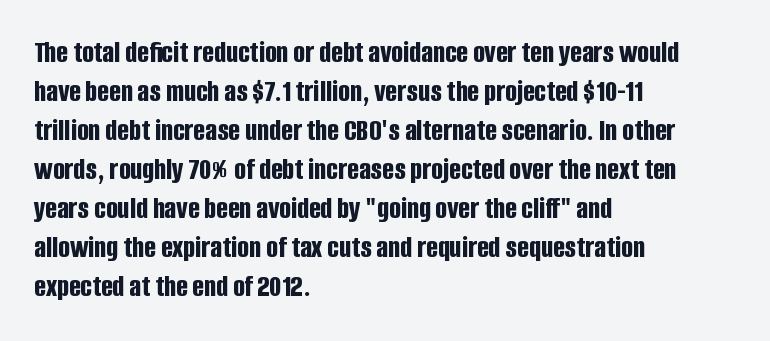
{"serif": "no", "italic": "no", "bold": "yes", "weight": "bold", "width": "condensed", "stroke_contrast": "low", "x_height": "large", "monospaced": "no", "underline": "no", "align": "left", "line_spacing": "normal", "line_spacing_ratio": 1.26, "letter_spacing": "normal", "letter_spacing_em": 0.0, "glyph_px": 31}
